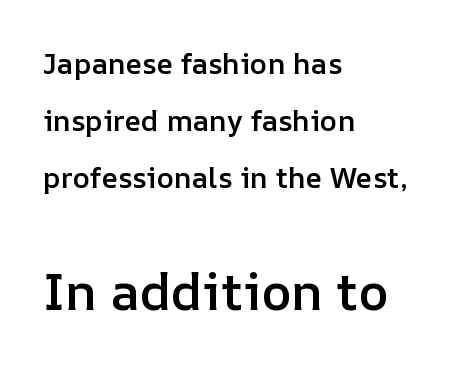
{"italic": "no", "bold": "semi", "weight": "semibold", "width": "normal", "stroke_contrast": "low", "x_height": "medium", "monospaced": "no", "underline": "no", "align": "left", "line_spacing": "loose", "line_spacing_ratio": 1.97, "letter_spacing": "normal", "letter_spacing_em": 0.0, "larger_block": "second", "size_ratio": 1.76, "glyph_px": 51}
